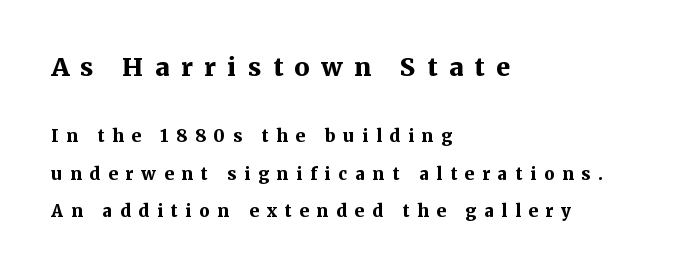
The image shows 25 px bold type, upright; set left-aligned, loose line spacing (2.18x), unusually wide letter spacing (+0.46 em), not underlined; the first (top) block is 1.47x larger.
